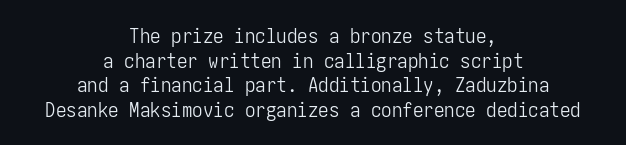
Ascenders rise straight up at ninety degrees. The rendering positions every line midway between the sides. This reads as an unemphasized weight, regular at the heaviest. Beneath every word, the page is bare.
